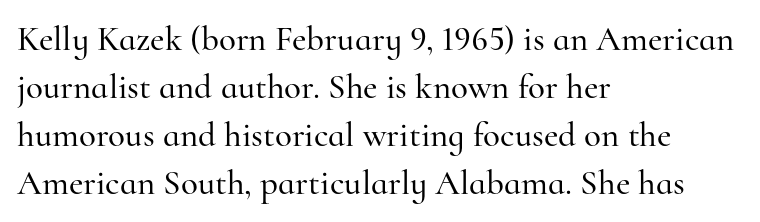
The image shows 35 px serif type, upright; set left-aligned, normal line spacing (1.37x), normal letter spacing, not underlined; high stroke contrast and a small x-height.
